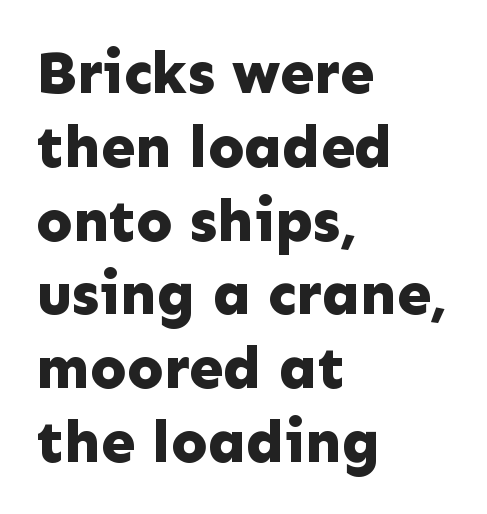
Does extra space separate the letters? No, they use regular spacing. Quick note: not italic, upright. Character widths vary here, with narrow letters taking less room than wide ones. Honestly, there is no underline to notice here at all.
